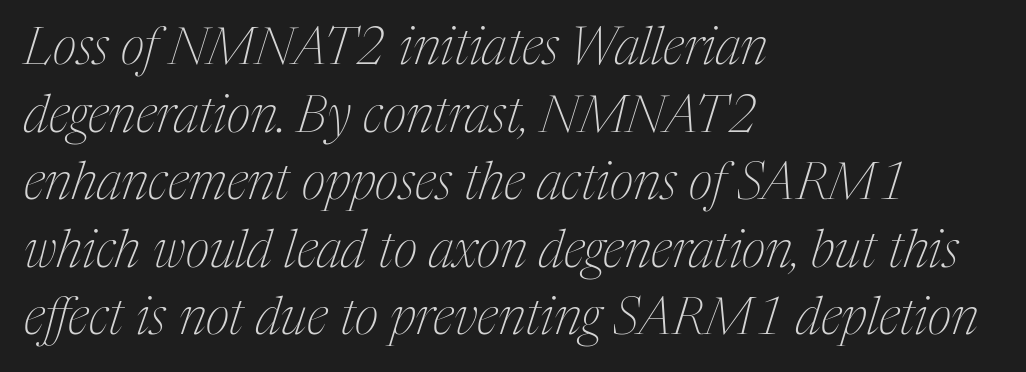
Q: Is the text bold? A: No.
Q: Is the text italic (slanted)? A: Yes, it leans right by about 17 degrees.
Q: Is the typeface a serif or a sans-serif typeface? A: Serif.
Q: Is the text underlined? A: No.
Q: How is the paragraph aligned? A: Left-aligned.
Q: Is the spacing between letters normal or unusually wide? A: Normal.
Q: Is the spacing between lines tight, normal or loose? A: Normal.
Q: Width (condensed, normal, or wide)? A: Condensed.
Q: Stroke contrast? A: Medium.
Q: x-height? A: Medium.
Q: Monospaced? A: No.
